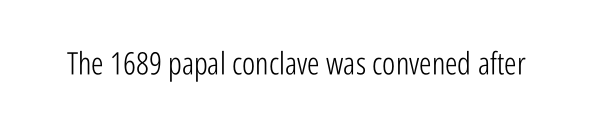
{"serif": "no", "italic": "no", "bold": "no", "weight": "light", "width": "condensed", "stroke_contrast": "low", "x_height": "medium", "monospaced": "no", "underline": "no", "letter_spacing": "normal", "letter_spacing_em": 0.0, "glyph_px": 31}
